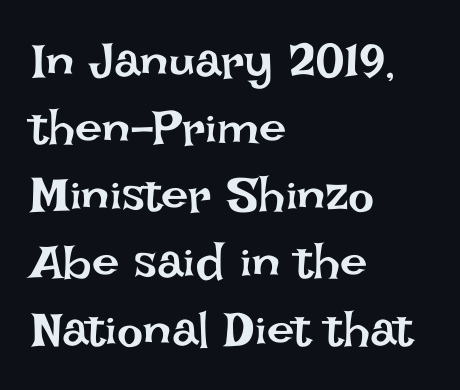
Short and long lines alike share a common starting point at left. The passage shown is typed in a proportional face where columns would drift. Weight class: somewhere from thin through regular. The lettering holds an erect, upright posture throughout. Summary of vertical rhythm: regular, with standard interline spacing. The area under the type is left untouched.
